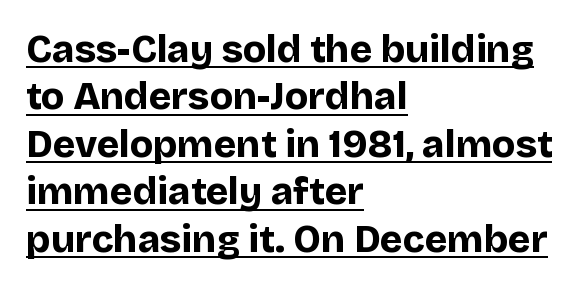
The image shows 38 px bold sans-serif type, upright; set left-aligned, normal line spacing (1.25x), normal letter spacing, underlined; low stroke contrast and a large x-height.
